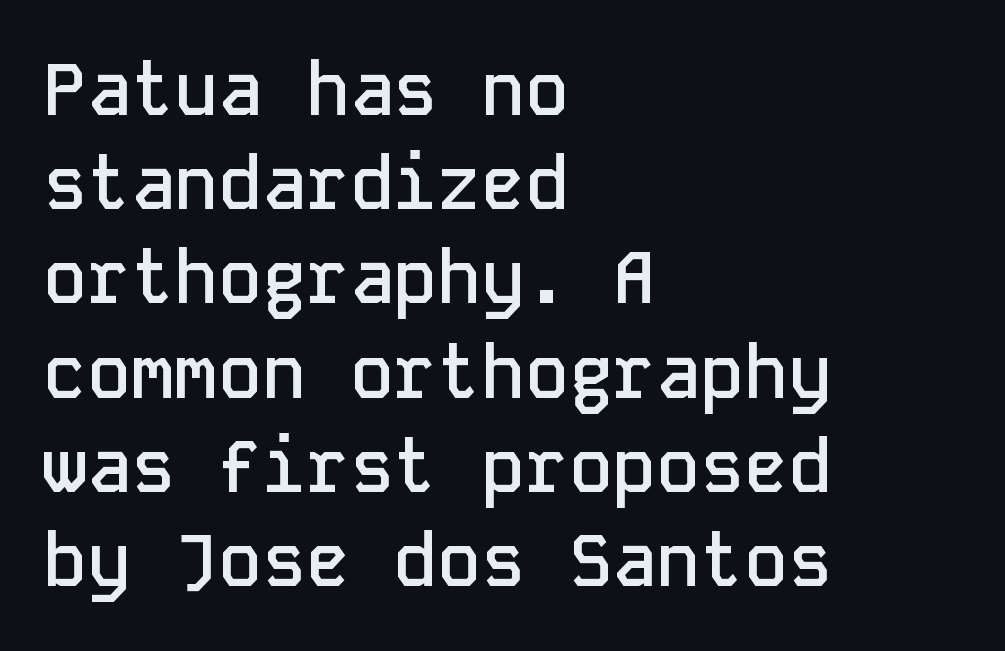
The image shows 73 px semibold sans-serif type, upright, monospaced; set left-aligned, normal line spacing (1.29x), normal letter spacing, not underlined; low stroke contrast and a medium x-height.
